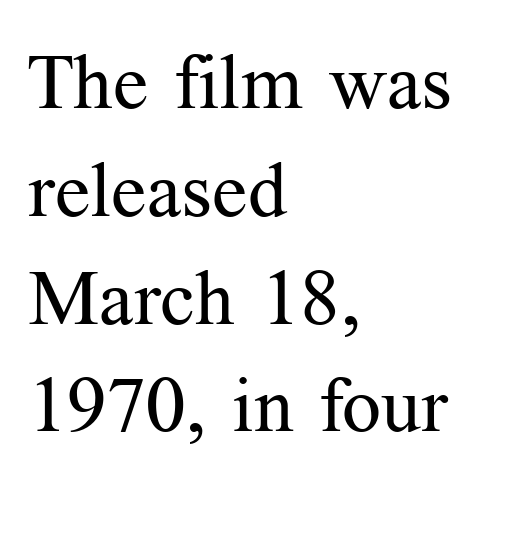
Q: Is the text bold? A: No.
Q: Is the text italic (slanted)? A: No, it is upright.
Q: Is the typeface a serif or a sans-serif typeface? A: Serif.
Q: Is the text underlined? A: No.
Q: How is the paragraph aligned? A: Left-aligned.
Q: Is the spacing between letters normal or unusually wide? A: Normal.
Q: Is the spacing between lines tight, normal or loose? A: Normal.
Q: Width (condensed, normal, or wide)? A: Normal.
Q: Stroke contrast? A: Medium.
Q: x-height? A: Medium.
Q: Monospaced? A: No.
